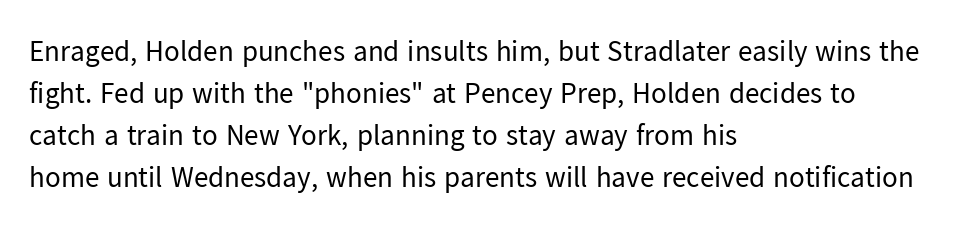
Think of a printed novel: that variable character pitch is what you see here. The weight tops out at a normal text grade. Evenly set lines give the paragraph a standard silhouette. The letters stand upright; this is a roman face. No word sits above an underline.
